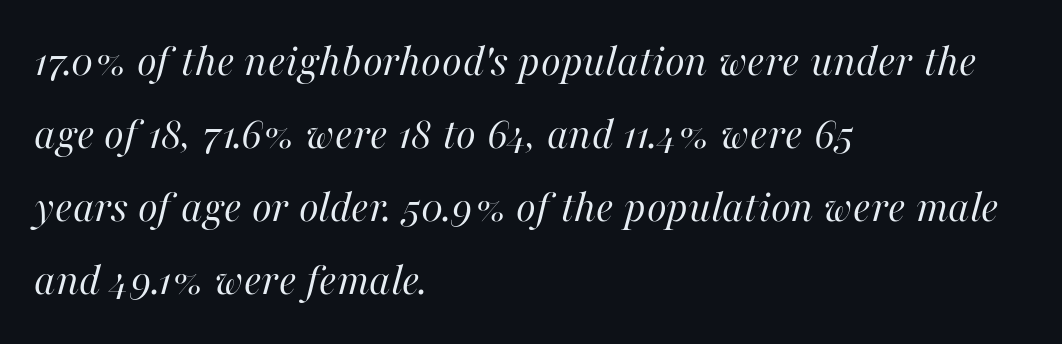
The image shows 46 px regular-weight type, italic (leaning right); set left-aligned, normal line spacing (1.59x), normal letter spacing, not underlined; high stroke contrast and a medium x-height.
